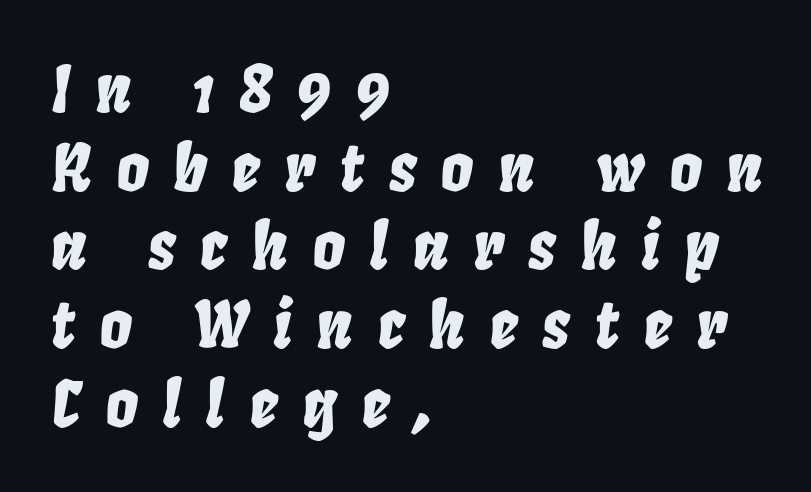
{"italic": "yes", "lean": "right", "slant_degrees": 8, "width": "condensed", "stroke_contrast": "low", "x_height": "large", "monospaced": "no", "underline": "no", "align": "left", "line_spacing_ratio": 1.23, "letter_spacing": "wide", "letter_spacing_em": 0.38, "glyph_px": 64}
